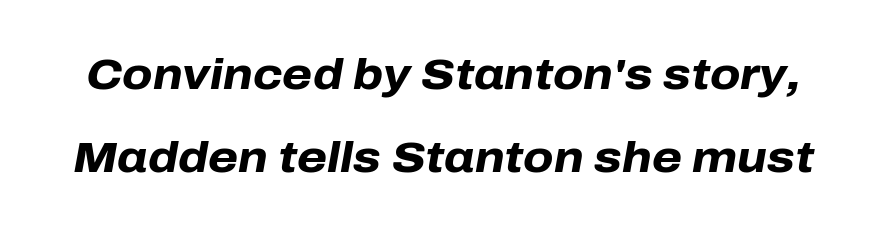
{"italic": "yes", "lean": "right", "slant_degrees": 10, "bold": "yes", "weight": "heavy", "width": "normal", "stroke_contrast": "low", "x_height": "medium", "monospaced": "no", "underline": "no", "line_spacing": "loose", "line_spacing_ratio": 1.92, "letter_spacing": "normal", "letter_spacing_em": 0.0, "glyph_px": 43}
